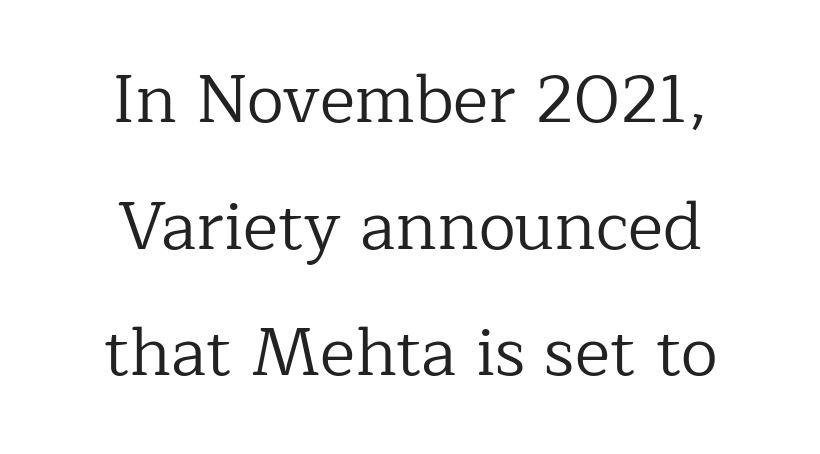
{"serif": "yes", "italic": "no", "bold": "no", "weight": "regular", "width": "normal", "stroke_contrast": "low", "x_height": "medium", "monospaced": "no", "underline": "no", "align": "center", "line_spacing_ratio": 1.89, "letter_spacing": "normal", "letter_spacing_em": 0.0, "glyph_px": 67}
